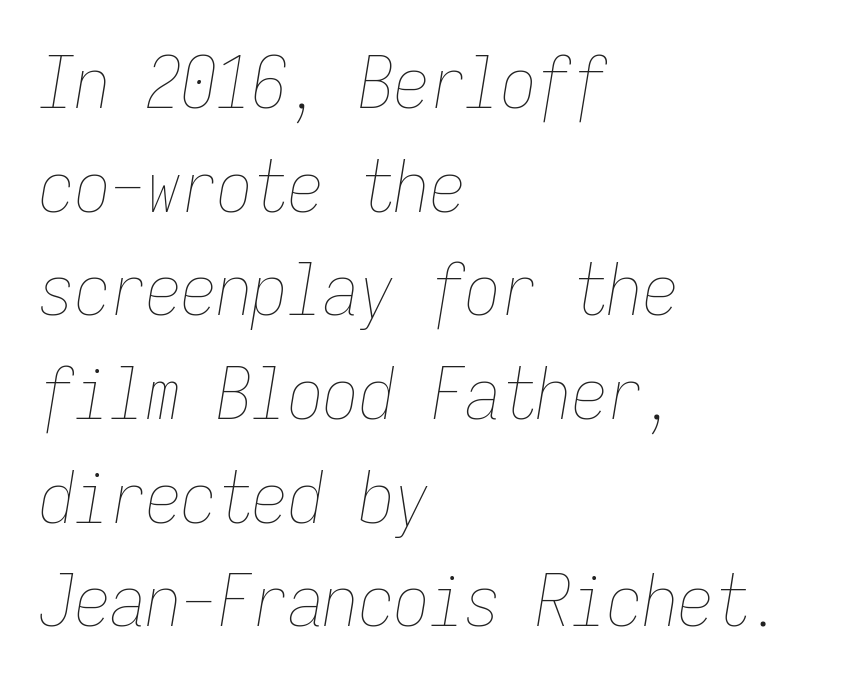
Q: Is the text bold? A: No.
Q: Is the text italic (slanted)? A: Yes, it leans right by about 9 degrees.
Q: Is the text underlined? A: No.
Q: How is the paragraph aligned? A: Left-aligned.
Q: Is the spacing between letters normal or unusually wide? A: Normal.
Q: Is the spacing between lines tight, normal or loose? A: Normal.
Q: Width (condensed, normal, or wide)? A: Condensed.
Q: Stroke contrast? A: Low.
Q: x-height? A: Medium.
Q: Monospaced? A: Yes.
